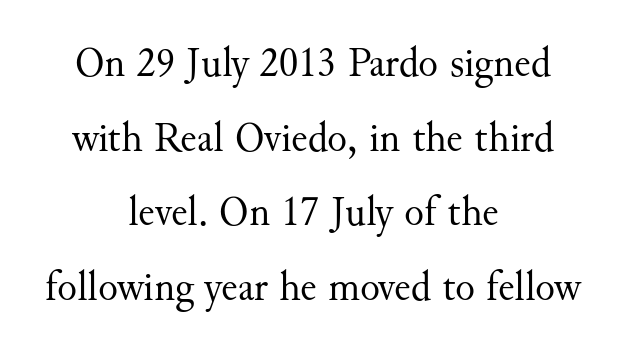
The image shows 41 px regular-weight serif type, upright; set centered, line spacing 1.82x, normal letter spacing, not underlined; medium stroke contrast and a small x-height.
